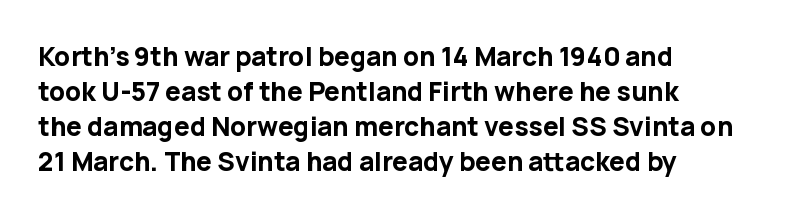
The baseline area is clear. The lines in this sample share a left origin and differ only in where they stop. The type is set solid horizontally, with unmodified tracking. Compared with typical paragraphs, the rows here are spaced about the same. Thick stems and heavy bowls — unmistakably bold. Ascenders rise straight up at ninety degrees.
